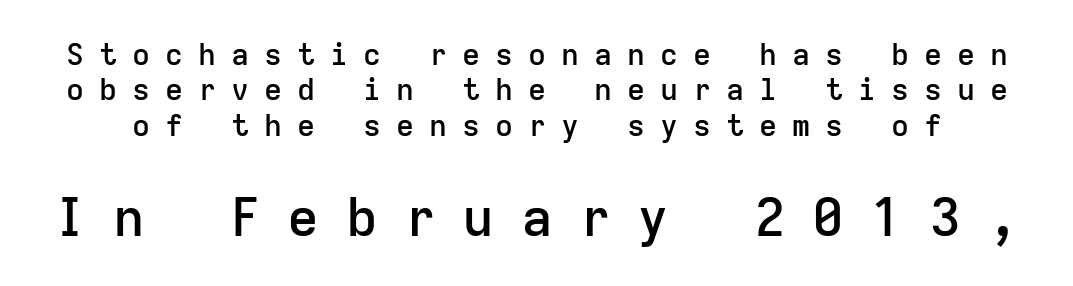
{"serif": "no", "italic": "no", "bold": "semi", "weight": "semibold", "width": "normal", "stroke_contrast": "low", "x_height": "medium", "monospaced": "yes", "underline": "no", "line_spacing_ratio": 1.18, "letter_spacing": "wide", "letter_spacing_em": 0.5, "larger_block": "second", "size_ratio": 1.77, "glyph_px": 53}
